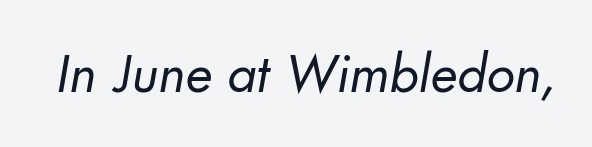
{"serif": "no", "bold": "no", "weight": "regular", "width": "normal", "stroke_contrast": "low", "x_height": "small", "monospaced": "no", "underline": "no", "letter_spacing": "normal", "letter_spacing_em": 0.0, "glyph_px": 53}
